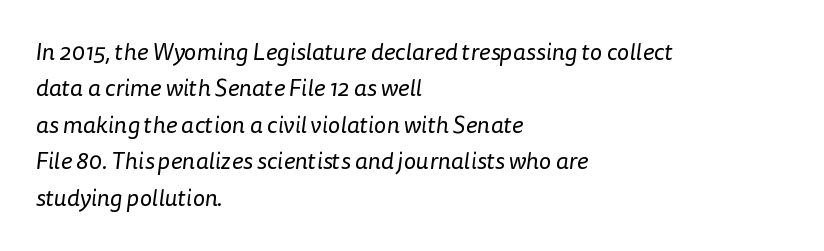
Q: Is the text bold? A: No.
Q: Is the text underlined? A: No.
Q: How is the paragraph aligned? A: Left-aligned.
Q: Is the spacing between letters normal or unusually wide? A: Normal.
Q: Is the spacing between lines tight, normal or loose? A: Normal.
